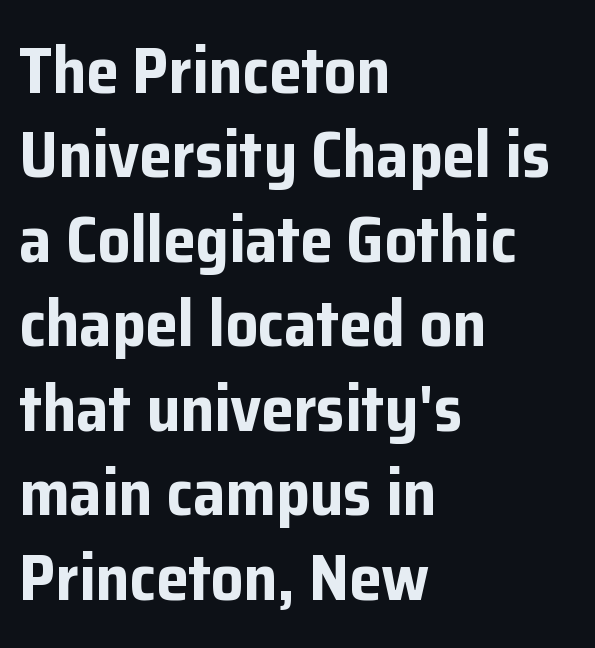
Does the weight exceed regular? Yes, all the way to bold. Between one letter and the next there's only the usual sliver of space. Bare-footed words on every line. The leading is moderate, giving the passage an even texture.
